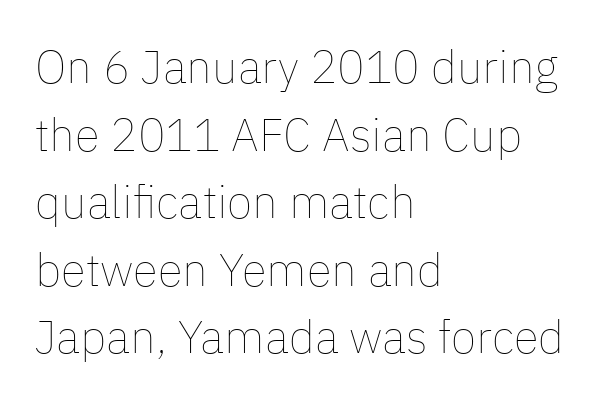
Spacing between characters is what you'd get straight out of the box. Notice how the passage keeps a crisp vertical edge on the left only. Clear beneath every line of the passage. A typesetter would call this proportional, since set widths differ per character. Weight class: somewhere from thin through regular.
